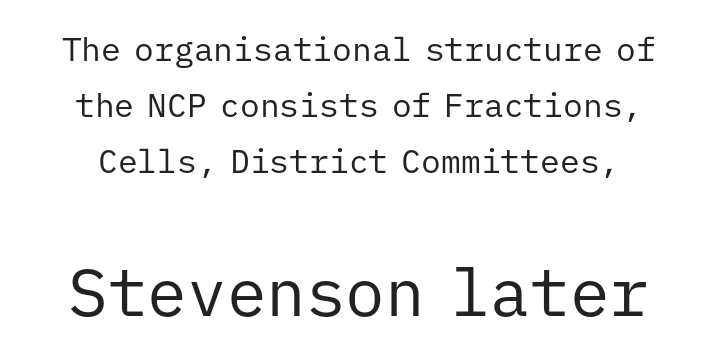
The letters stand straight up with perfectly vertical stems. These lines sit exactly where default settings would place them. The letters sit at their default tracking, neither squeezed nor spread. These two chunks differ in scale, with the bottom chunk taking the larger measure.
